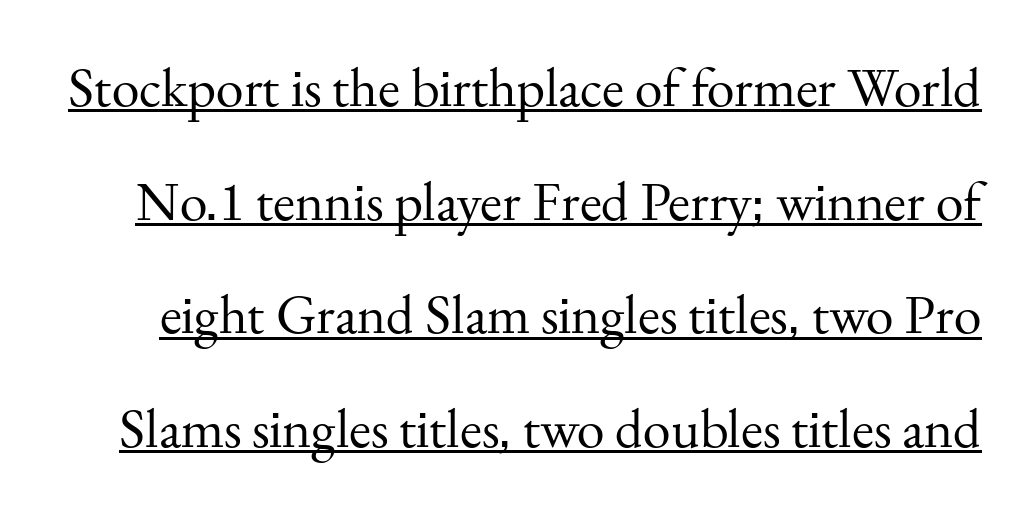
{"serif": "yes", "italic": "no", "bold": "no", "weight": "regular", "width": "normal", "stroke_contrast": "medium", "x_height": "small", "monospaced": "no", "underline": "yes", "line_spacing": "loose", "line_spacing_ratio": 2.03, "letter_spacing": "normal", "letter_spacing_em": 0.0, "glyph_px": 56}
